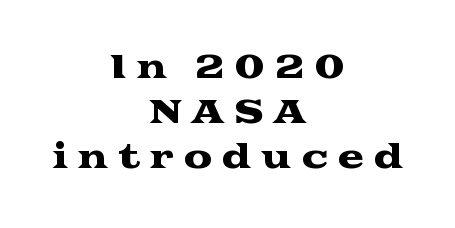
Is the letter spacing exaggerated? Yes — the characters are pushed far apart. The gap between lines stays unmarked. The space between consecutive lines is moderate. You can tell it's not italic because the verticals are truly vertical. Neither beginnings nor endings align; midpoints do.
